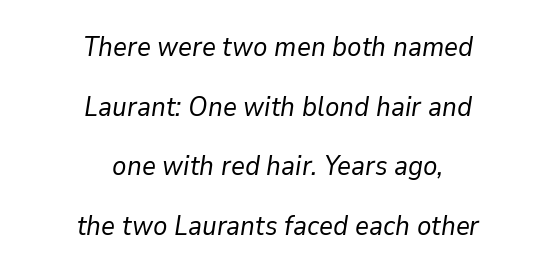
{"italic": "yes", "lean": "right", "slant_degrees": 9, "bold": "no", "underline": "no", "align": "center", "line_spacing": "loose", "line_spacing_ratio": 2.21, "letter_spacing": "normal", "letter_spacing_em": 0.0, "glyph_px": 27}
